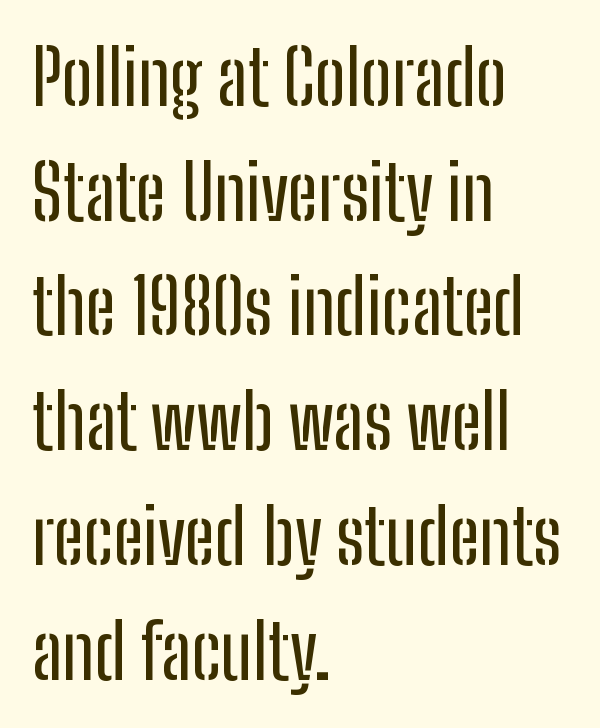
The image shows 75 px condensed sans-serif type, upright; set left-aligned, normal line spacing (1.53x), normal letter spacing, not underlined; low stroke contrast and a medium x-height.
